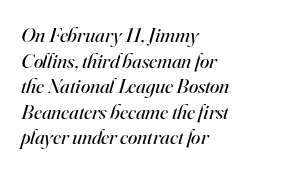
Q: Is the text bold? A: No.
Q: Is the text italic (slanted)? A: Yes, it leans right by about 16 degrees.
Q: Is the text underlined? A: No.
Q: How is the paragraph aligned? A: Left-aligned.
Q: Is the spacing between letters normal or unusually wide? A: Normal.
